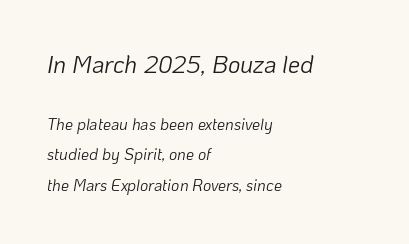
{"italic": "yes", "lean": "right", "slant_degrees": 10, "bold": "no", "underline": "no", "align": "left", "line_spacing": "loose", "line_spacing_ratio": 1.93, "letter_spacing": "normal", "letter_spacing_em": 0.0, "larger_block": "first", "size_ratio": 1.5, "glyph_px": 24}
